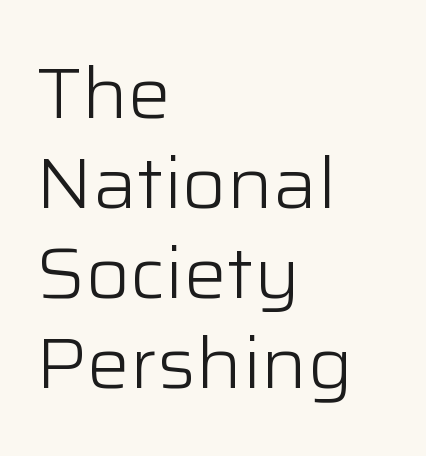
Weight: not bold — regular or lighter. The rendering uses natural spacing where letterforms have individual widths. This is the regular roman posture of the typeface. In terms of leading, this rendering sits right in the middle.
